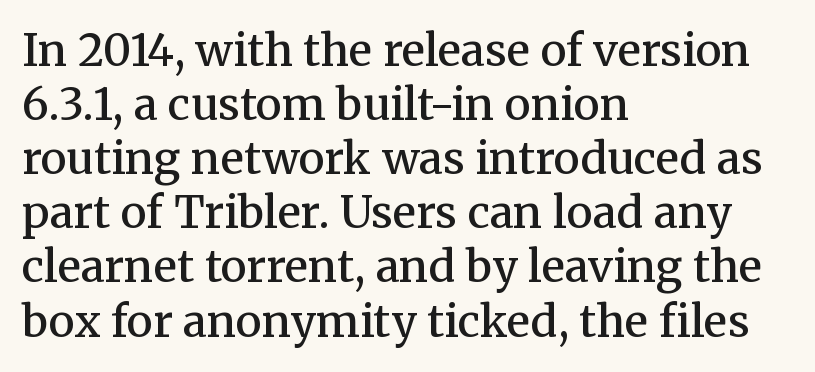
{"serif": "yes", "italic": "no", "bold": "semi", "weight": "semibold", "width": "normal", "stroke_contrast": "medium", "x_height": "medium", "monospaced": "no", "underline": "no", "align": "left", "line_spacing_ratio": 1.23, "letter_spacing": "normal", "letter_spacing_em": 0.0, "glyph_px": 44}
